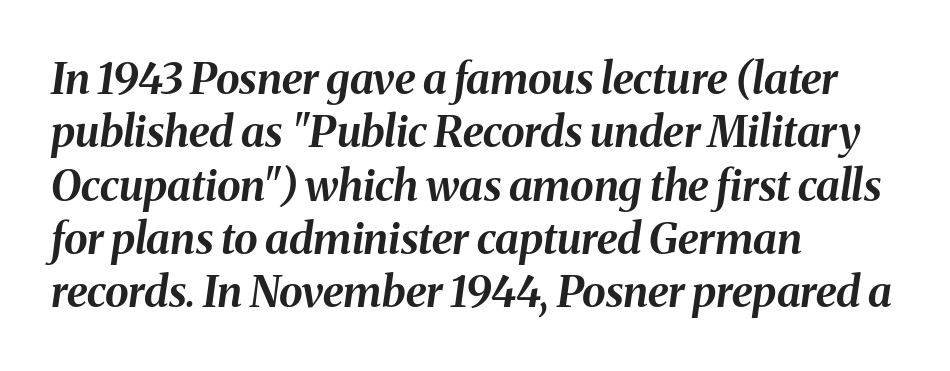
The passage shown has conventional tracking throughout. The passage shown is typed in a proportional face where columns would drift. Bare-footed words on every line. These words are printed bold, with thick strokes throughout. The passage shown leans; its letterforms are oblique. A classic flush-left, rag-right setting is used for this passage.
